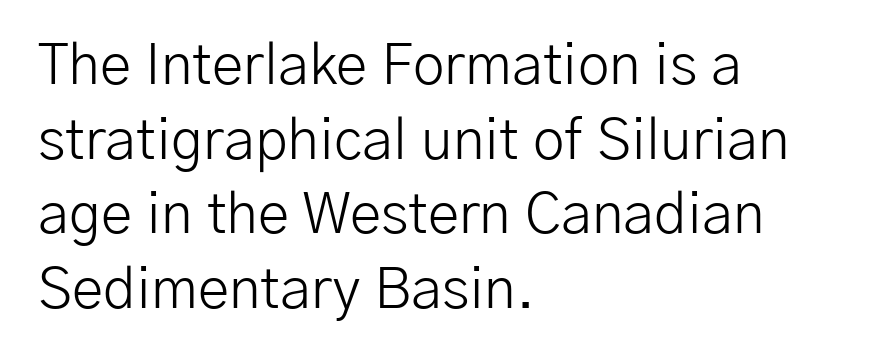
{"serif": "no", "italic": "no", "bold": "no", "weight": "light", "width": "normal", "stroke_contrast": "low", "x_height": "medium", "monospaced": "no", "underline": "no", "align": "left", "line_spacing": "normal", "line_spacing_ratio": 1.31, "letter_spacing": "normal", "letter_spacing_em": 0.0, "glyph_px": 57}
